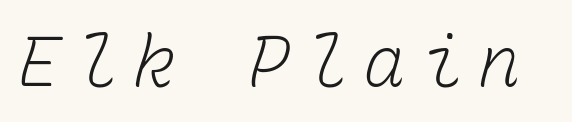
Q: Is the text bold? A: No.
Q: Is the text underlined? A: No.
Q: Is the spacing between letters normal or unusually wide? A: Unusually wide.
Q: Width (condensed, normal, or wide)? A: Normal.
Q: Stroke contrast? A: Low.
Q: x-height? A: Medium.
Q: Monospaced? A: Yes.
